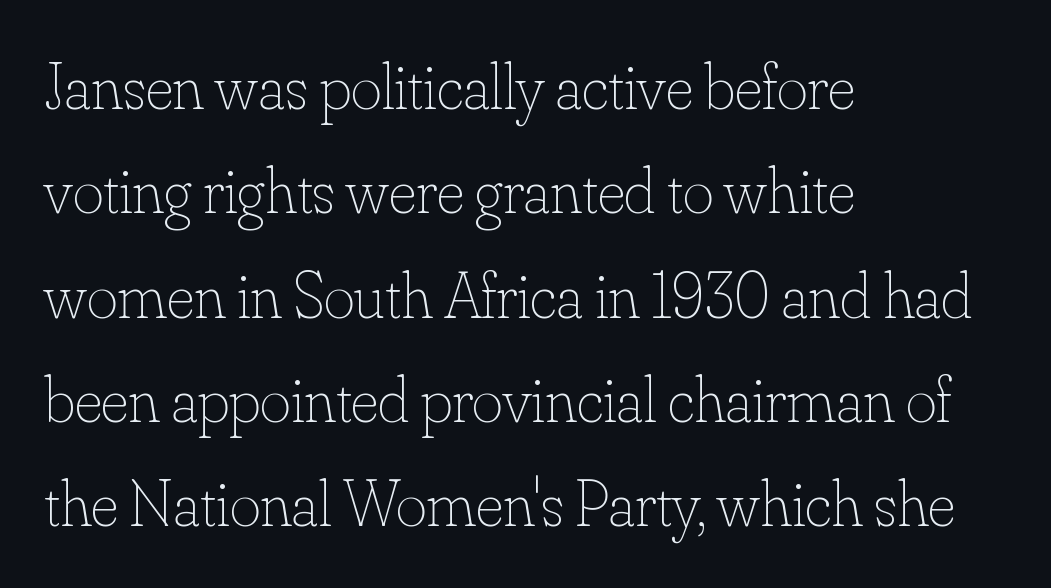
Q: Is the text bold? A: No.
Q: Is the text italic (slanted)? A: No, it is upright.
Q: Is the text underlined? A: No.
Q: How is the paragraph aligned? A: Left-aligned.
Q: Is the spacing between letters normal or unusually wide? A: Normal.
Q: Is the spacing between lines tight, normal or loose? A: Normal.
Q: Width (condensed, normal, or wide)? A: Normal.
Q: Stroke contrast? A: Low.
Q: x-height? A: Small.
Q: Monospaced? A: No.
